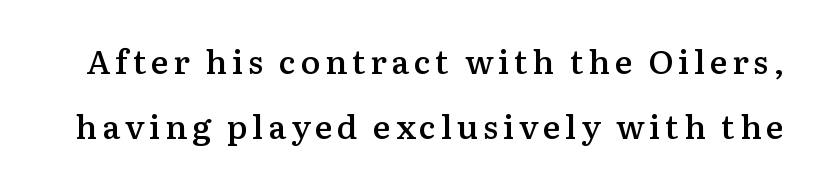
Q: Is the text bold? A: Semi-bold.
Q: Is the text italic (slanted)? A: No, it is upright.
Q: Is the typeface a serif or a sans-serif typeface? A: Serif.
Q: Is the text underlined? A: No.
Q: Is the spacing between lines tight, normal or loose? A: Loose.
Q: Width (condensed, normal, or wide)? A: Normal.
Q: Stroke contrast? A: Medium.
Q: x-height? A: Medium.
Q: Monospaced? A: No.
